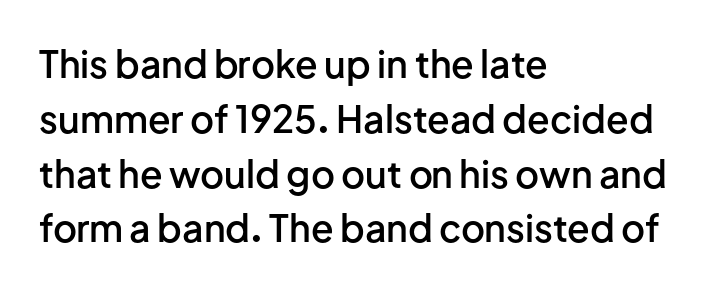
Q: Is the text bold? A: Semi-bold.
Q: Is the text italic (slanted)? A: No, it is upright.
Q: Is the typeface a serif or a sans-serif typeface? A: Sans-serif.
Q: Is the text underlined? A: No.
Q: How is the paragraph aligned? A: Left-aligned.
Q: Is the spacing between letters normal or unusually wide? A: Normal.
Q: Is the spacing between lines tight, normal or loose? A: Normal.
Q: Width (condensed, normal, or wide)? A: Normal.
Q: Stroke contrast? A: Low.
Q: x-height? A: Medium.
Q: Monospaced? A: No.
